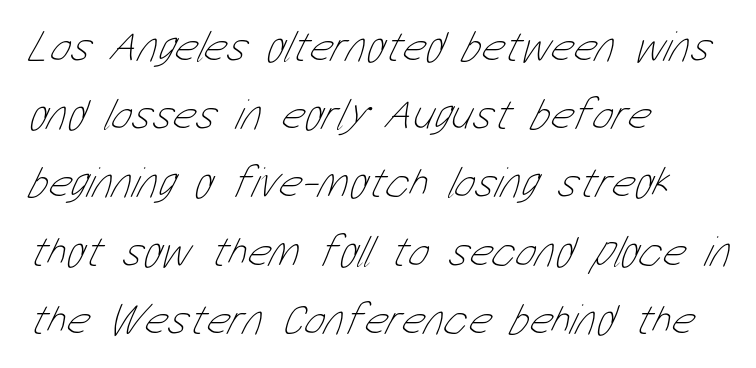
Q: Is the text bold? A: No.
Q: Is the text underlined? A: No.
Q: How is the paragraph aligned? A: Left-aligned.
Q: Is the spacing between letters normal or unusually wide? A: Normal.
Q: Is the spacing between lines tight, normal or loose? A: Normal.
Q: Width (condensed, normal, or wide)? A: Condensed.
Q: Stroke contrast? A: Low.
Q: x-height? A: Medium.
Q: Monospaced? A: No.
